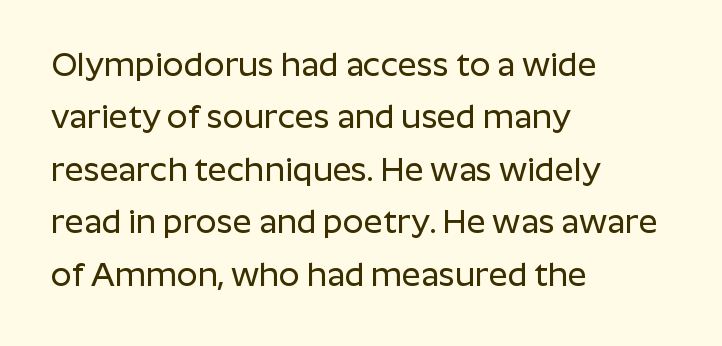
The rows are spaced the way most documents space them. These lines are rendered in a variable-pitch font. The paragraph has a hard left edge and a soft right edge. I'd call this a sans setting — the letters go barefoot. Students, note that the glyphs here touch the page at normal intervals.
